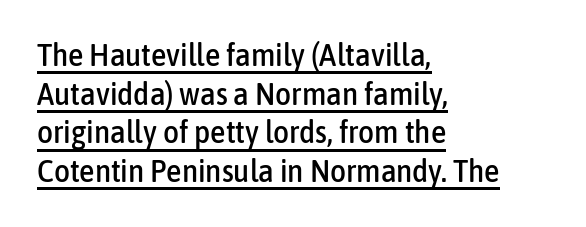
Q: Is the text italic (slanted)? A: No, it is upright.
Q: Is the typeface a serif or a sans-serif typeface? A: Sans-serif.
Q: Is the text underlined? A: Yes.
Q: How is the paragraph aligned? A: Left-aligned.
Q: Is the spacing between letters normal or unusually wide? A: Normal.
Q: Is the spacing between lines tight, normal or loose? A: Normal.
Q: Width (condensed, normal, or wide)? A: Condensed.
Q: Stroke contrast? A: Low.
Q: x-height? A: Medium.
Q: Monospaced? A: No.
